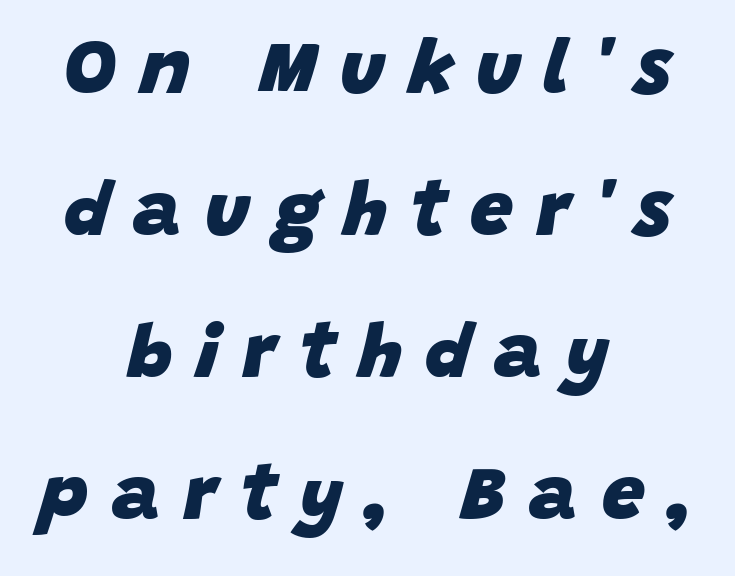
The image shows 76 px heavy type, italic (leaning right); set centered, line spacing 1.87x, unusually wide letter spacing (+0.31 em), not underlined; low stroke contrast and a large x-height.
